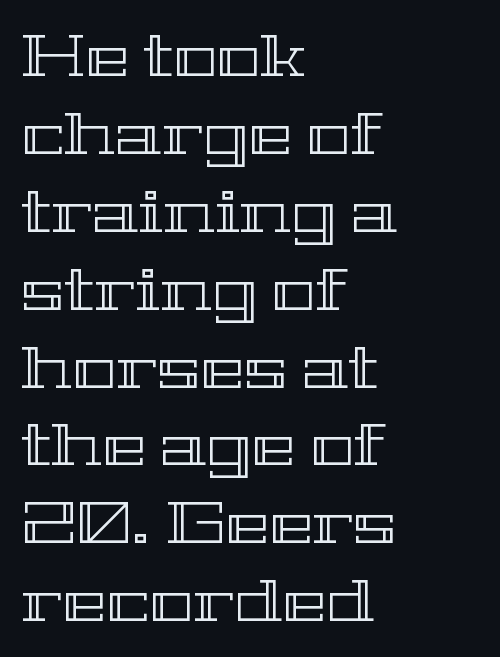
Tracking value appears to be zero — textbook default spacing. Tall strokes in this sample are plumb rather than angled. Regarding leading, the lines here are spaced in the standard way. Varying glyph widths throughout — classic text-font behaviour. Nobody drew a line under any word here. Reading down the block, your eye returns to a fixed left position each line.
